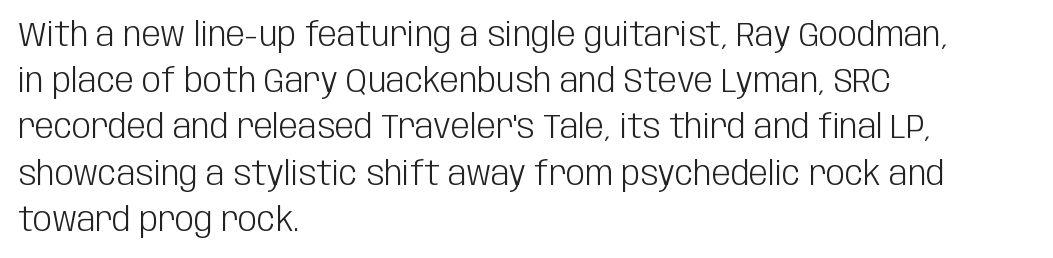
{"serif": "no", "italic": "no", "bold": "no", "weight": "light", "width": "condensed", "stroke_contrast": "low", "x_height": "large", "monospaced": "no", "underline": "no", "align": "left", "line_spacing": "normal", "line_spacing_ratio": 1.36, "letter_spacing": "normal", "letter_spacing_em": 0.0, "glyph_px": 34}
